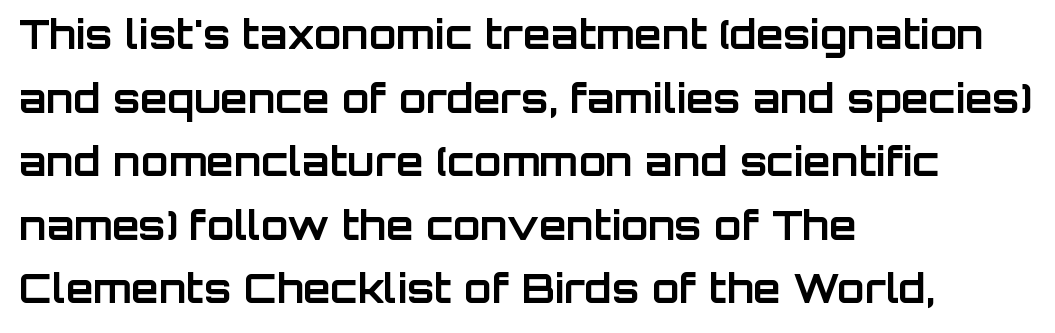
Q: Is the text bold? A: Yes.
Q: Is the text italic (slanted)? A: No, it is upright.
Q: Is the typeface a serif or a sans-serif typeface? A: Sans-serif.
Q: Is the text underlined? A: No.
Q: How is the paragraph aligned? A: Left-aligned.
Q: Is the spacing between letters normal or unusually wide? A: Normal.
Q: Is the spacing between lines tight, normal or loose? A: Normal.
Q: Width (condensed, normal, or wide)? A: Normal.
Q: Stroke contrast? A: Low.
Q: x-height? A: Large.
Q: Monospaced? A: No.
